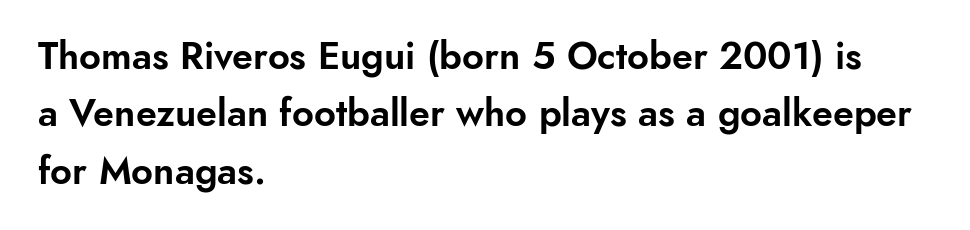
The image shows 38 px sans-serif type, upright; set left-aligned, normal line spacing (1.51x), normal letter spacing, not underlined; low stroke contrast and a small x-height.
